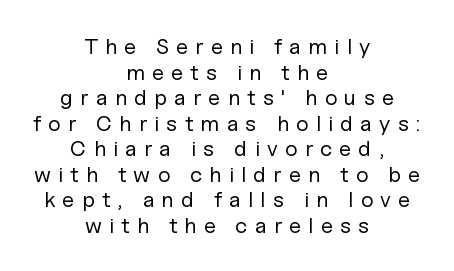
Q: Is the text bold? A: No.
Q: Is the text italic (slanted)? A: No, it is upright.
Q: Is the text underlined? A: No.
Q: How is the paragraph aligned? A: Centered.
Q: Is the spacing between letters normal or unusually wide? A: Unusually wide.
